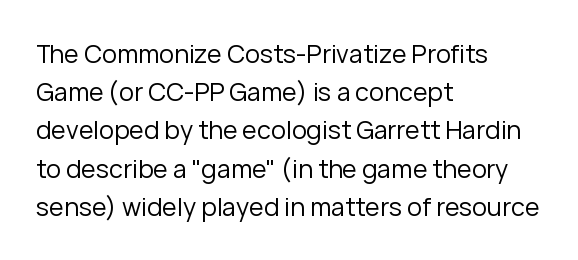
{"italic": "no", "bold": "no", "underline": "no", "align": "left", "line_spacing": "normal", "line_spacing_ratio": 1.53, "letter_spacing": "normal", "letter_spacing_em": 0.0, "glyph_px": 25}
